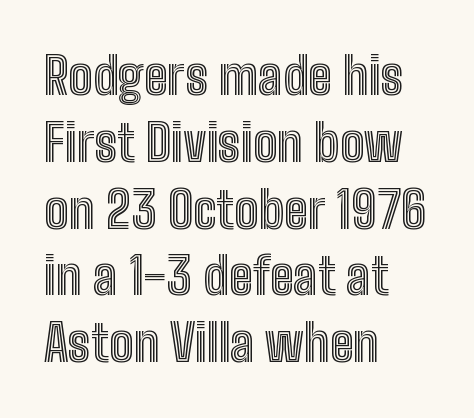
{"italic": "no", "width": "condensed", "x_height": "medium", "monospaced": "no", "underline": "no", "align": "left", "line_spacing": "normal", "line_spacing_ratio": 1.31, "letter_spacing": "normal", "letter_spacing_em": 0.0, "glyph_px": 51}
